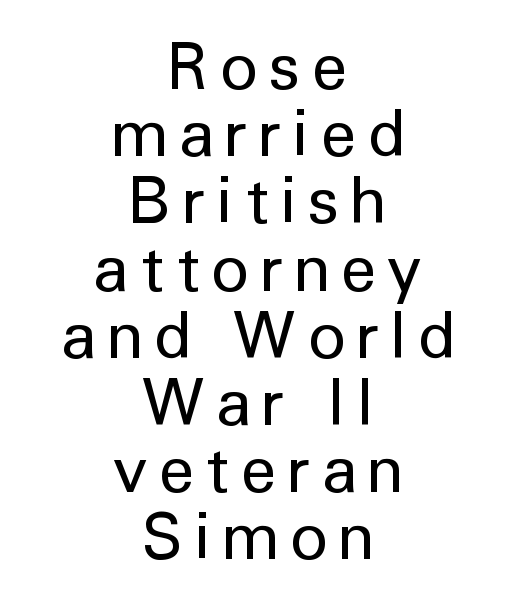
{"serif": "no", "italic": "no", "bold": "no", "weight": "regular", "width": "normal", "stroke_contrast": "low", "x_height": "medium", "monospaced": "no", "underline": "no", "align": "center", "line_spacing": "tight", "line_spacing_ratio": 1.05, "glyph_px": 64}
